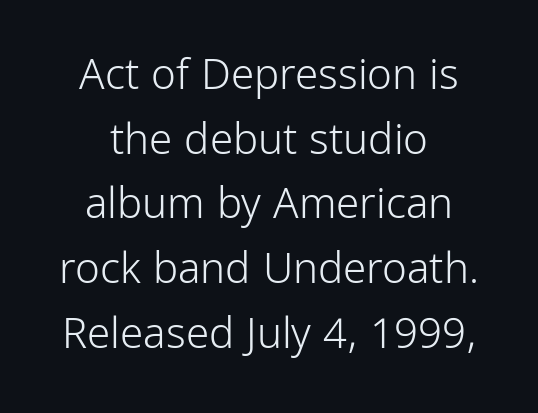
The strokes are not fattened; the text isn't bold. This sample has the flowing, uneven cadence of proportional lettering. Default kerning and tracking; the words read as compact shapes. If you measured baseline to baseline, you'd find a middling distance. The space directly below the letters is spotless. The axis of the letterforms is exactly vertical.
